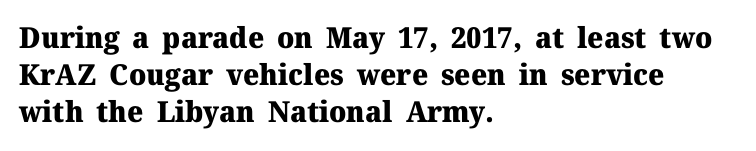
{"serif": "yes", "italic": "no", "bold": "yes", "weight": "heavy", "width": "normal", "stroke_contrast": "medium", "x_height": "medium", "monospaced": "no", "underline": "no", "align": "left", "line_spacing": "normal", "line_spacing_ratio": 1.28, "letter_spacing": "normal", "letter_spacing_em": 0.0, "glyph_px": 29}
